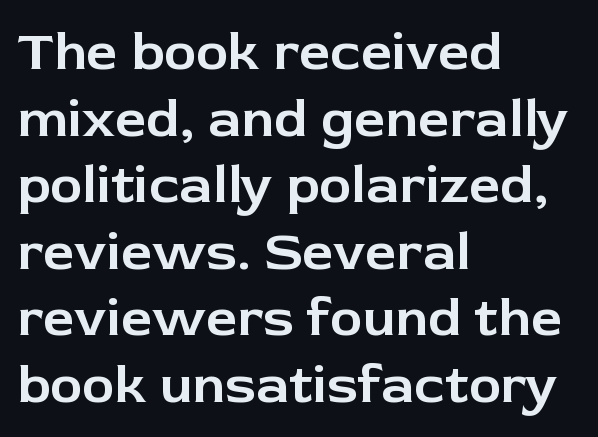
{"serif": "no", "italic": "no", "width": "normal", "stroke_contrast": "low", "x_height": "medium", "monospaced": "no", "underline": "no", "align": "left", "line_spacing_ratio": 1.21, "letter_spacing": "normal", "letter_spacing_em": 0.0, "glyph_px": 55}
